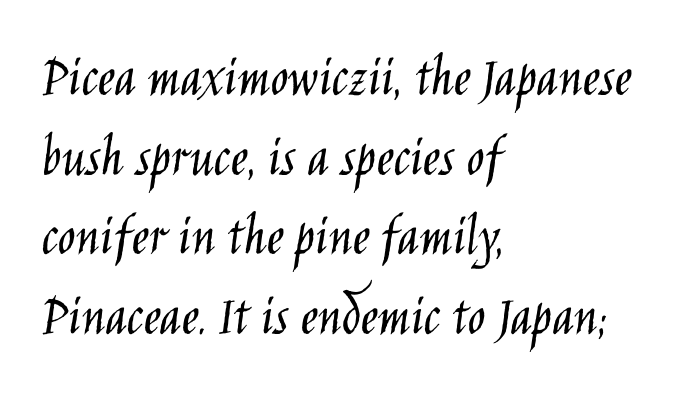
Q: Is the text bold? A: No.
Q: Is the text italic (slanted)? A: Yes.
Q: Is the typeface a serif or a sans-serif typeface? A: Sans-serif.
Q: Is the text underlined? A: No.
Q: How is the paragraph aligned? A: Left-aligned.
Q: Is the spacing between letters normal or unusually wide? A: Normal.
Q: Is the spacing between lines tight, normal or loose? A: Normal.
Q: Width (condensed, normal, or wide)? A: Condensed.
Q: Stroke contrast? A: Low.
Q: x-height? A: Large.
Q: Monospaced? A: No.
